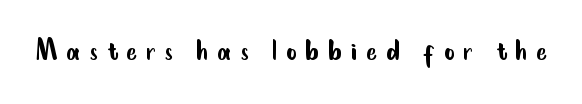
The image shows 33 px regular-weight, condensed sans-serif type, upright; set unusually wide letter spacing (+0.26 em), not underlined; low stroke contrast and a small x-height.
